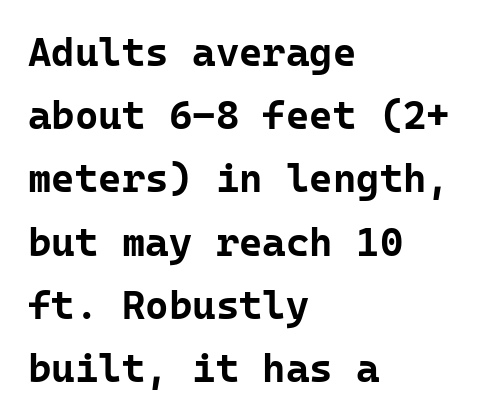
Q: Is the text bold? A: Yes.
Q: Is the text italic (slanted)? A: No, it is upright.
Q: Is the typeface a serif or a sans-serif typeface? A: Sans-serif.
Q: Is the text underlined? A: No.
Q: How is the paragraph aligned? A: Left-aligned.
Q: Is the spacing between letters normal or unusually wide? A: Normal.
Q: Is the spacing between lines tight, normal or loose? A: Normal.
Q: Width (condensed, normal, or wide)? A: Normal.
Q: Stroke contrast? A: Low.
Q: x-height? A: Medium.
Q: Monospaced? A: Yes.
